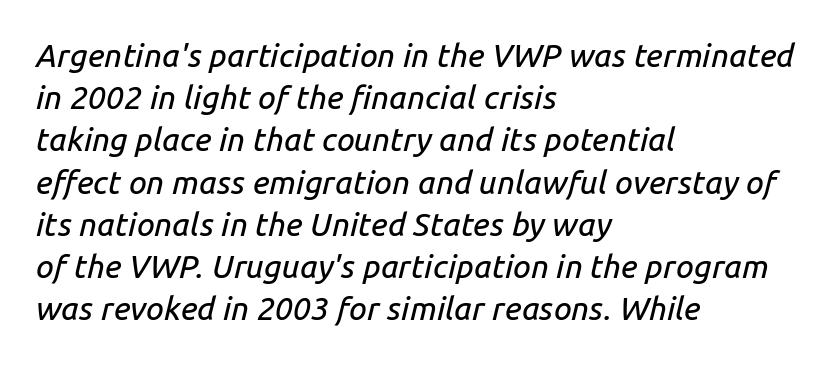
Q: Is the text italic (slanted)? A: Yes, it leans right by about 14 degrees.
Q: Is the text underlined? A: No.
Q: How is the paragraph aligned? A: Left-aligned.
Q: Is the spacing between letters normal or unusually wide? A: Normal.
Q: Is the spacing between lines tight, normal or loose? A: Normal.
Q: Width (condensed, normal, or wide)? A: Normal.
Q: Stroke contrast? A: Low.
Q: x-height? A: Medium.
Q: Monospaced? A: No.
